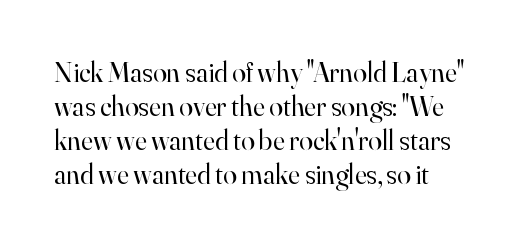
On a weight scale, this lands at 450 or below. Beneath every word, the page is bare. The rag falls on the right side of this text block. The lettering stays uniformly vertical, giving the passage a roman look. Default kerning and tracking; the words read as compact shapes.
